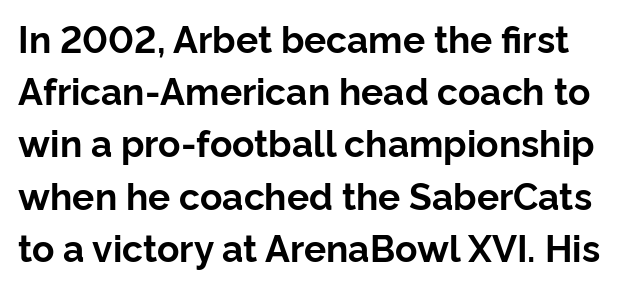
Q: Is the text bold? A: Yes.
Q: Is the text italic (slanted)? A: No, it is upright.
Q: Is the typeface a serif or a sans-serif typeface? A: Sans-serif.
Q: Is the text underlined? A: No.
Q: Is the spacing between letters normal or unusually wide? A: Normal.
Q: Is the spacing between lines tight, normal or loose? A: Normal.
Q: Width (condensed, normal, or wide)? A: Normal.
Q: Stroke contrast? A: Low.
Q: x-height? A: Medium.
Q: Monospaced? A: No.
